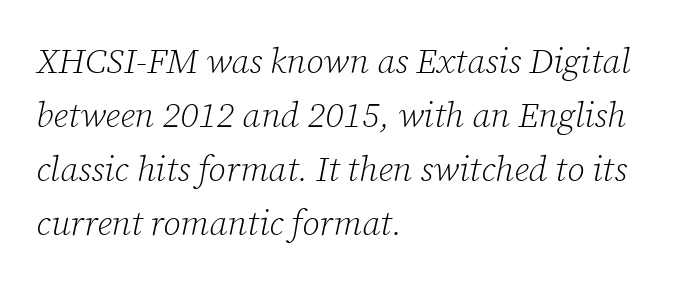
{"serif": "yes", "italic": "yes", "lean": "right", "slant_degrees": 12, "bold": "no", "weight": "light", "width": "normal", "stroke_contrast": "low", "x_height": "medium", "monospaced": "no", "underline": "no", "align": "left", "line_spacing": "normal", "line_spacing_ratio": 1.54, "letter_spacing": "normal", "letter_spacing_em": 0.0, "glyph_px": 35}
